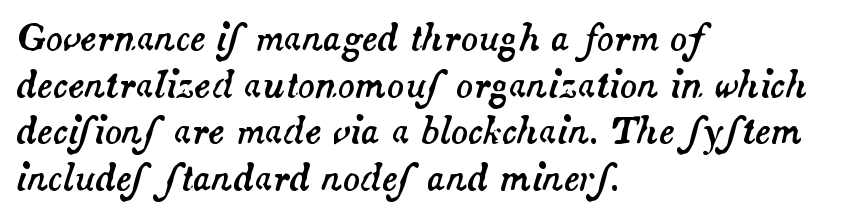
The image shows 35 px text type, italic (leaning right); set left-aligned, normal line spacing (1.33x), normal letter spacing, not underlined; medium stroke contrast and a small x-height.
